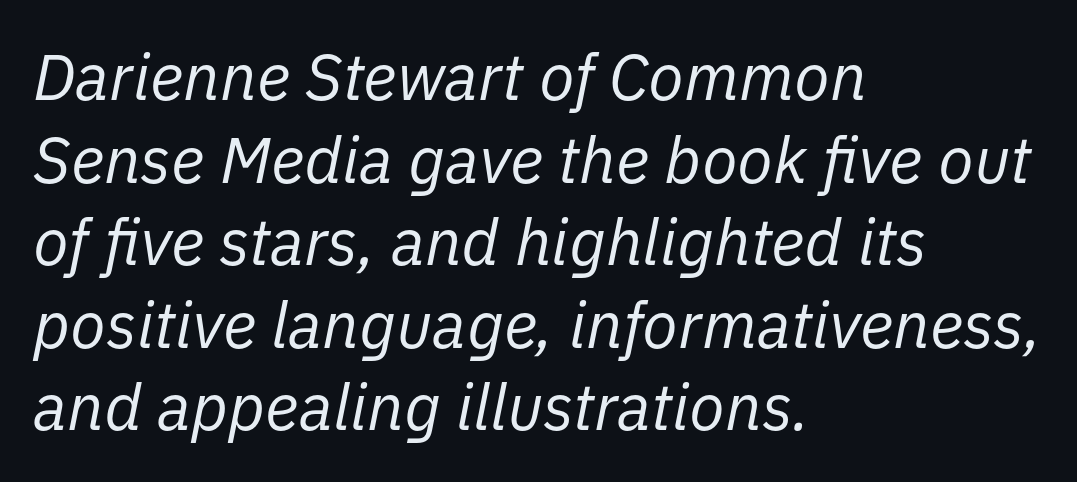
Q: Is the text bold? A: No.
Q: Is the text italic (slanted)? A: Yes, it leans right by about 11 degrees.
Q: Is the text underlined? A: No.
Q: How is the paragraph aligned? A: Left-aligned.
Q: Is the spacing between letters normal or unusually wide? A: Normal.
Q: Is the spacing between lines tight, normal or loose? A: Normal.
Q: Width (condensed, normal, or wide)? A: Normal.
Q: Stroke contrast? A: Low.
Q: x-height? A: Medium.
Q: Monospaced? A: No.
